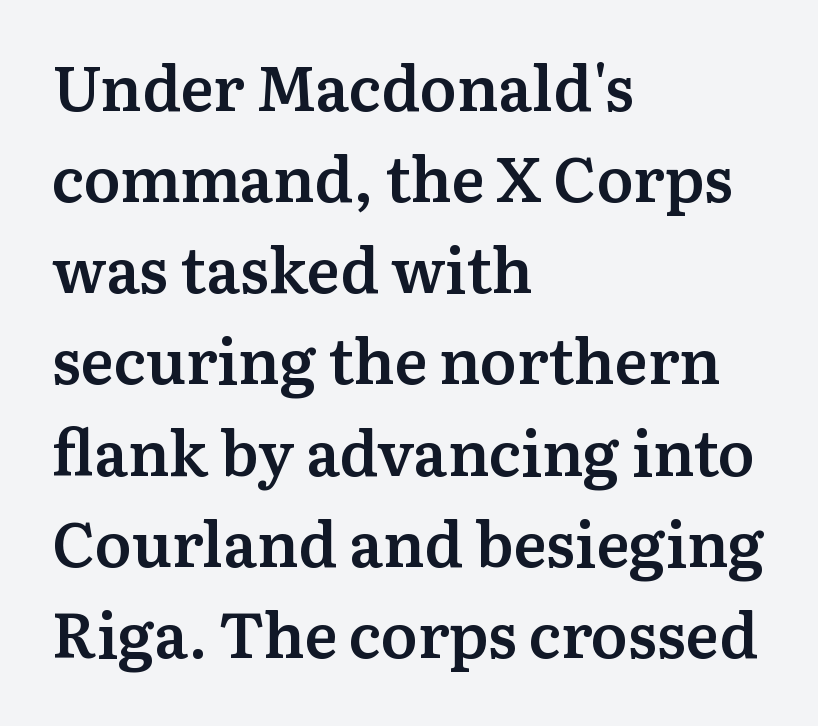
{"serif": "yes", "italic": "no", "bold": "semi", "weight": "semibold", "width": "normal", "stroke_contrast": "medium", "x_height": "medium", "monospaced": "no", "underline": "no", "align": "left", "line_spacing": "normal", "line_spacing_ratio": 1.47, "letter_spacing": "normal", "letter_spacing_em": 0.0, "glyph_px": 62}
